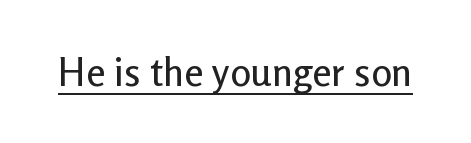
The image shows 39 px sans-serif type, upright; set normal letter spacing, underlined; low stroke contrast and a medium x-height.
